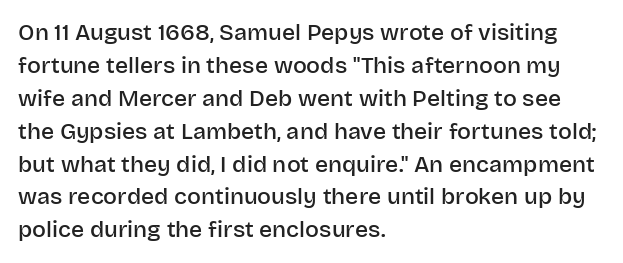
The image shows 23 px text type, upright; set left-aligned, normal line spacing (1.43x), normal letter spacing, not underlined.
